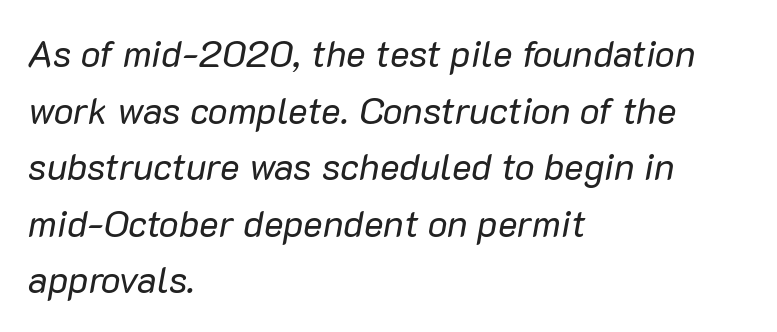
The image shows 37 px regular-weight type, italic (leaning right); set left-aligned, normal line spacing (1.53x), normal letter spacing, not underlined; low stroke contrast and a medium x-height.
